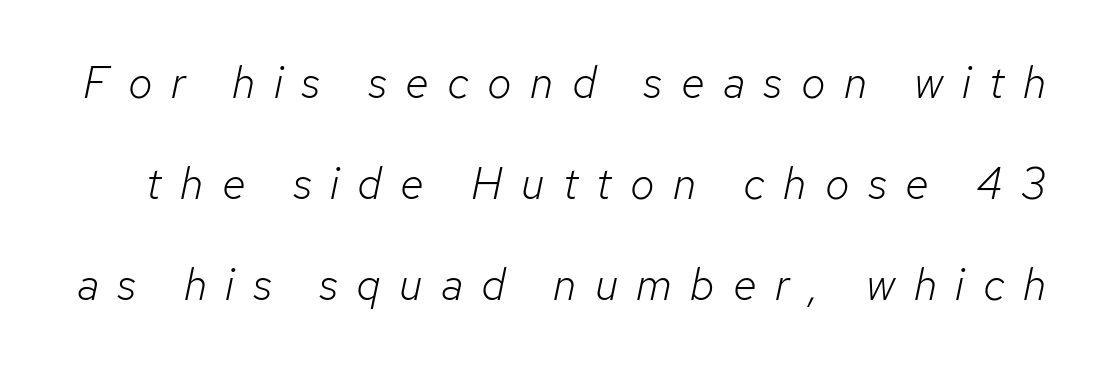
The image shows 44 px light type, italic (leaning right); set loose line spacing (2.29x), unusually wide letter spacing (+0.42 em), not underlined; low stroke contrast and a medium x-height.
